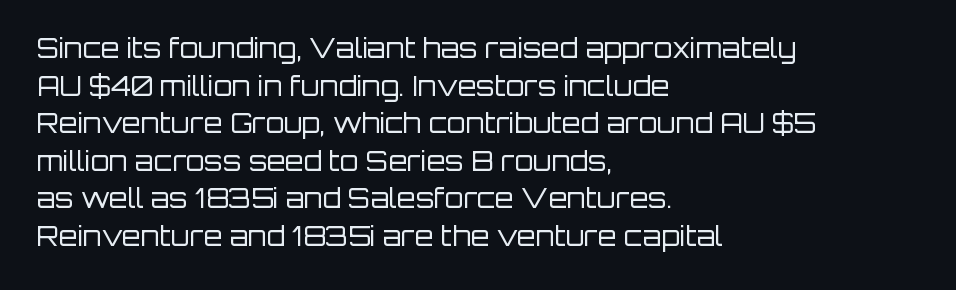
Notice how the stems are strictly vertical — no italics here. A bare baseline throughout the passage. Inter-character spacing is left at the font's built-in metrics. Vertical spacing — default. The ragged edge is on the right, which tells us the setting is flush left. The font sits on the lighter half of the weight spectrum, regular included.
